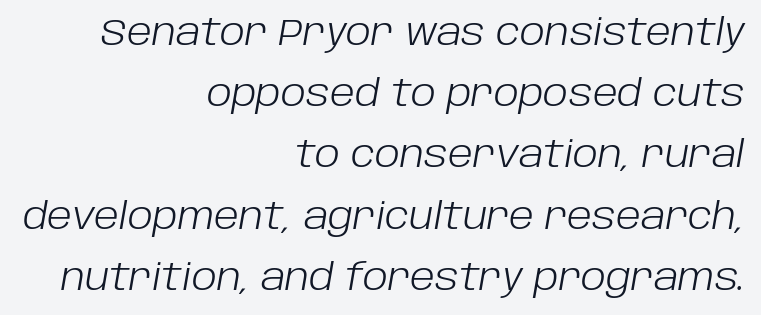
The image shows 36 px light type, italic (leaning right); set right-aligned, normal line spacing (1.7x), normal letter spacing, not underlined; low stroke contrast and a large x-height.
